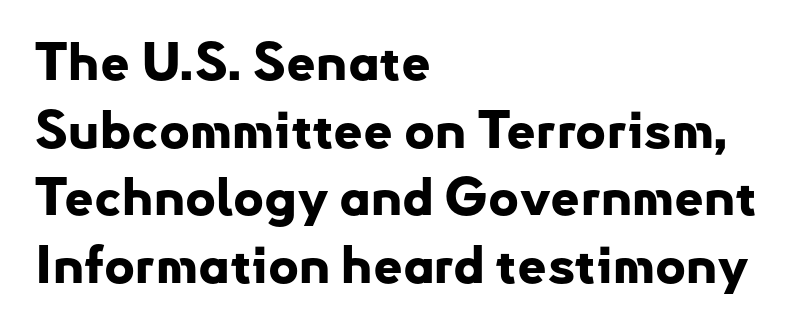
Q: Is the text bold? A: Yes.
Q: Is the text italic (slanted)? A: No, it is upright.
Q: Is the typeface a serif or a sans-serif typeface? A: Sans-serif.
Q: Is the text underlined? A: No.
Q: How is the paragraph aligned? A: Left-aligned.
Q: Is the spacing between letters normal or unusually wide? A: Normal.
Q: Is the spacing between lines tight, normal or loose? A: Normal.
Q: Width (condensed, normal, or wide)? A: Normal.
Q: Stroke contrast? A: Low.
Q: x-height? A: Small.
Q: Monospaced? A: No.
